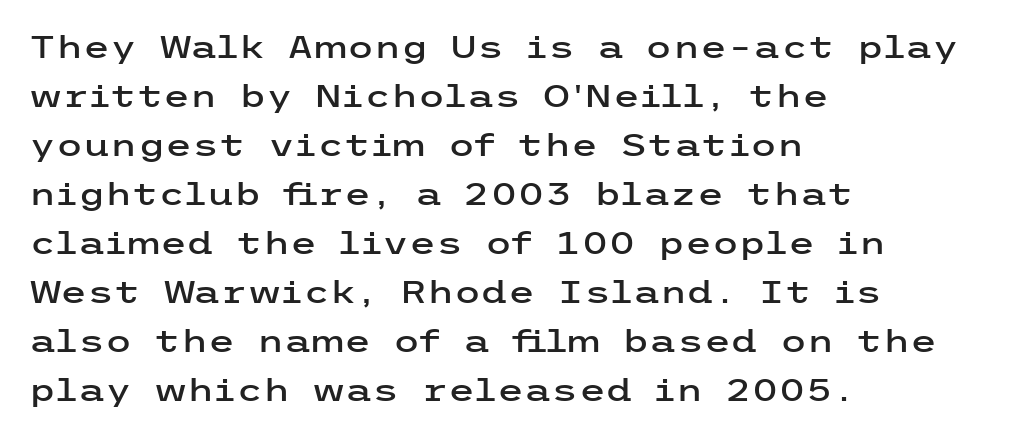
Q: Is the text italic (slanted)? A: No, it is upright.
Q: Is the typeface a serif or a sans-serif typeface? A: Sans-serif.
Q: Is the text underlined? A: No.
Q: How is the paragraph aligned? A: Left-aligned.
Q: Is the spacing between letters normal or unusually wide? A: Normal.
Q: Is the spacing between lines tight, normal or loose? A: Normal.
Q: Width (condensed, normal, or wide)? A: Wide.
Q: Stroke contrast? A: Low.
Q: x-height? A: Medium.
